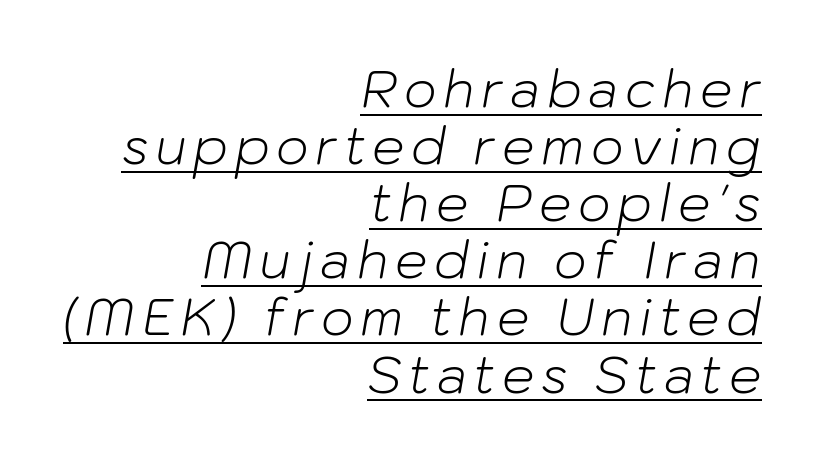
{"italic": "yes", "lean": "right", "slant_degrees": 10, "bold": "no", "weight": "light", "width": "normal", "stroke_contrast": "low", "x_height": "medium", "monospaced": "no", "underline": "yes", "align": "right", "line_spacing": "tight", "line_spacing_ratio": 1.12, "glyph_px": 51}
